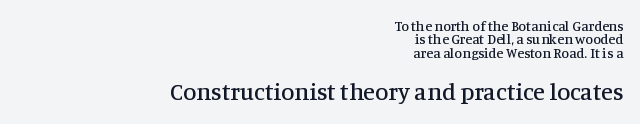
Does the lettering tilt? It doesn't — this is upright. Unmarked baselines from the first word to the last. In terms of leading, this rendering errs on the cramped side. The tracking reads as untouched default to a designer's eye. Visually, the bottom section dominates because its glyphs are scaled up.
